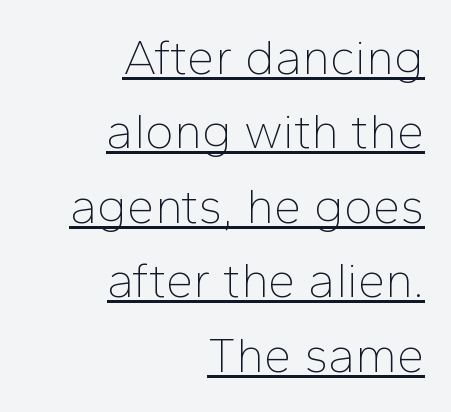
Q: Is the text bold? A: No.
Q: Is the text italic (slanted)? A: No, it is upright.
Q: Is the typeface a serif or a sans-serif typeface? A: Sans-serif.
Q: Is the text underlined? A: Yes.
Q: How is the paragraph aligned? A: Right-aligned.
Q: Is the spacing between letters normal or unusually wide? A: Normal.
Q: Is the spacing between lines tight, normal or loose? A: Normal.
Q: Width (condensed, normal, or wide)? A: Normal.
Q: Stroke contrast? A: Low.
Q: x-height? A: Medium.
Q: Monospaced? A: No.
